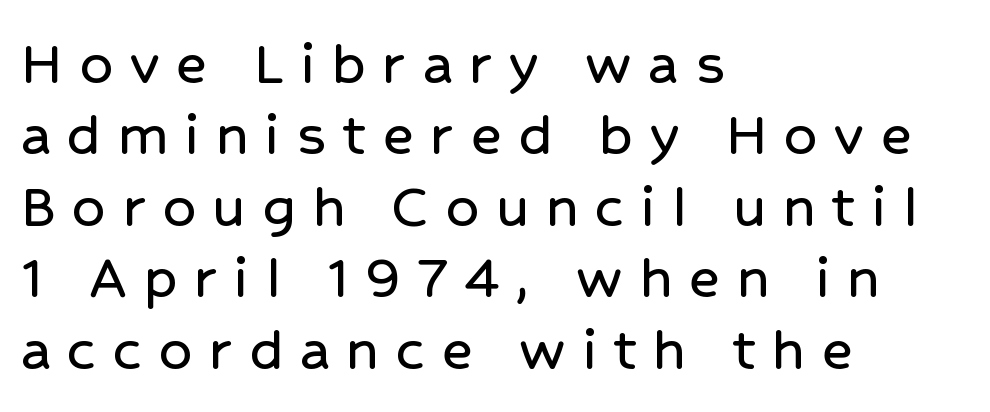
The passage shown has open, widely tracked lettering throughout. Letterform terminals end flat and unadorned throughout the passage. The lettering holds an erect, upright posture throughout. Note the varied advance widths — an 'i' is clearly narrower than an 'm'. Honestly, the rows look squashed on top of each other. The glyphs are unaccompanied by any horizontal stroke below them.
